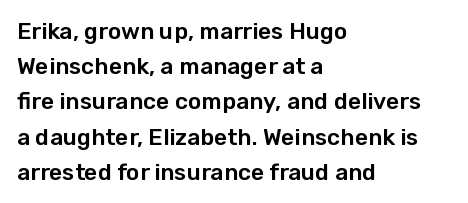
The image shows 23 px text type, upright; set left-aligned, normal line spacing (1.53x), normal letter spacing, not underlined.
